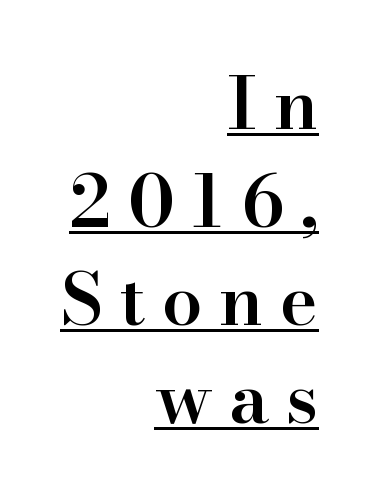
The image shows 72 px semibold serif type, upright; set right-aligned, normal line spacing (1.36x), unusually wide letter spacing (+0.23 em), underlined; high stroke contrast and a small x-height.
